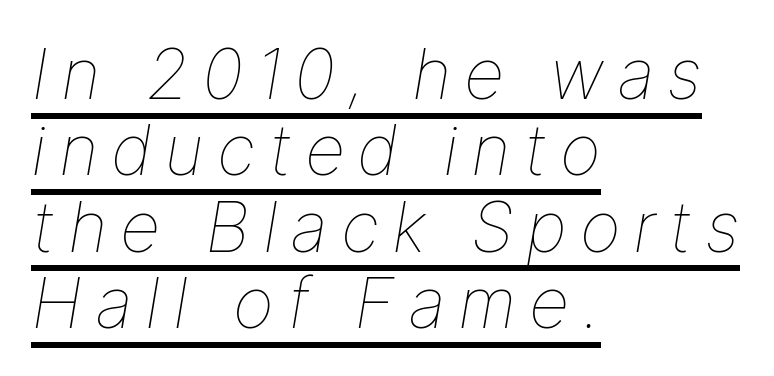
The image shows 70 px thin type, italic (leaning right); set left-aligned, tight line spacing (1.09x), underlined; low stroke contrast and a medium x-height.
